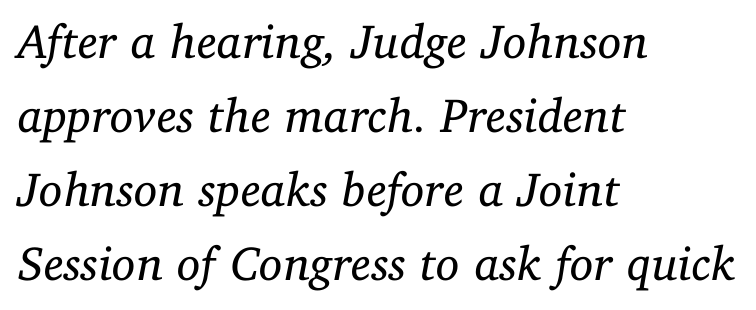
The image shows 48 px regular-weight serif type, italic (leaning right); set left-aligned, normal line spacing (1.54x), normal letter spacing, not underlined; low stroke contrast and a medium x-height.
